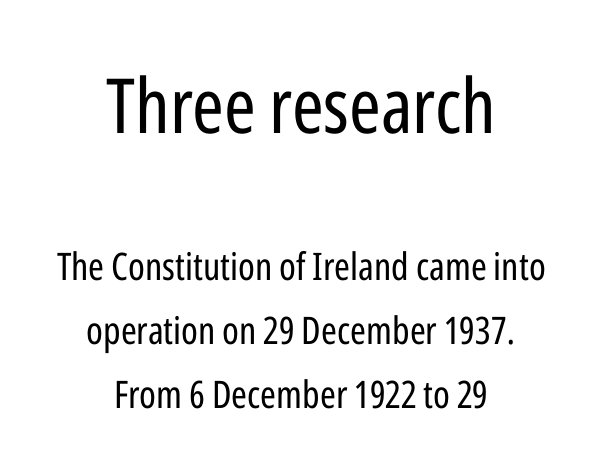
Q: Is the text bold? A: No.
Q: Is the text italic (slanted)? A: No, it is upright.
Q: Is the typeface a serif or a sans-serif typeface? A: Sans-serif.
Q: Is the text underlined? A: No.
Q: How is the paragraph aligned? A: Centered.
Q: Is the spacing between letters normal or unusually wide? A: Normal.
Q: Is the spacing between lines tight, normal or loose? A: Normal.
Q: Which block of text is set in a larger size, the first (top) or the second (bottom)? A: The first (top) one.
Q: Width (condensed, normal, or wide)? A: Condensed.
Q: Stroke contrast? A: Low.
Q: x-height? A: Medium.
Q: Monospaced? A: No.
